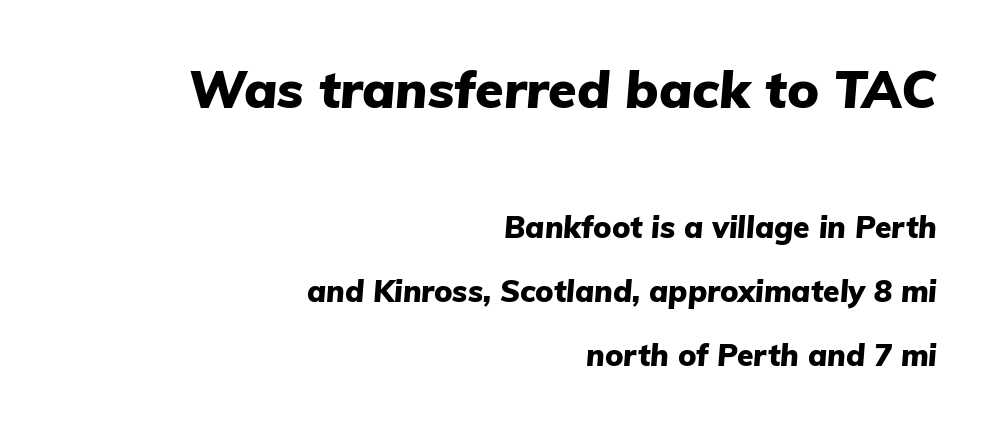
Heavy, bold letterforms. Short and long lines alike share a common ending point at right. Looking at the ascenders, they clearly lean. Which chunk is bigger? The first one — the top block dwarfs the bottom.
